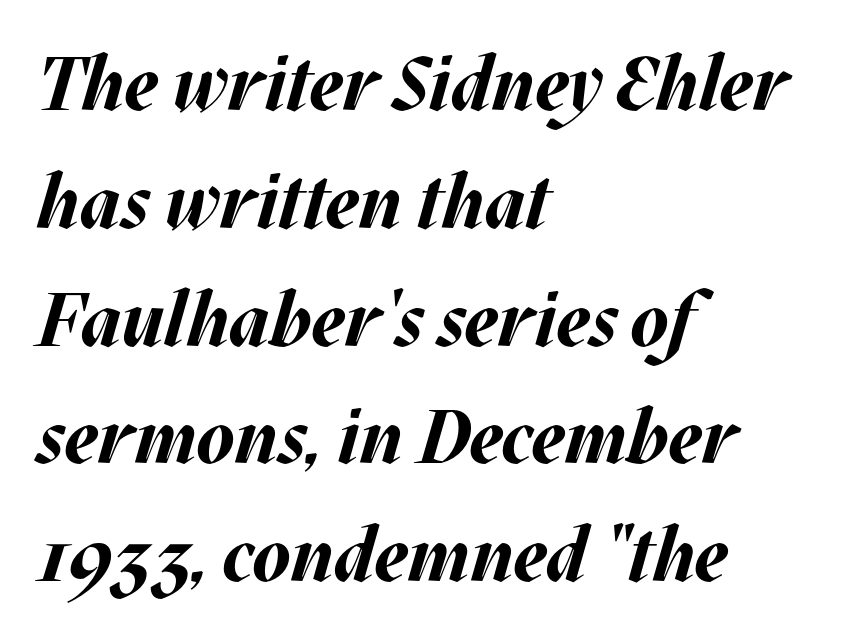
These lines are rendered in a variable-pitch font. If you drew a line through each stem, it would be angled. This rendering leaves character spacing at its baseline value. Normally led — the rows are evenly, conventionally spaced. This rendering uses left alignment, leaving the right contour irregular. Plain, unruled lines of type.
